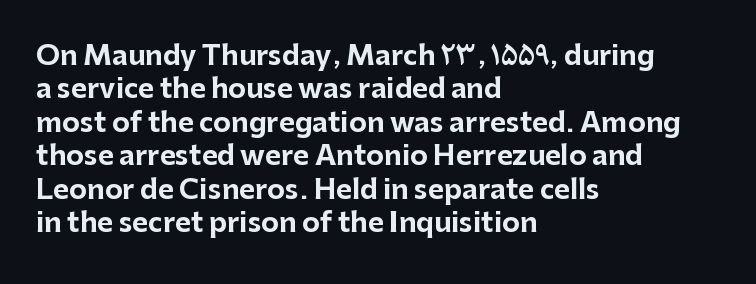
The image shows 27 px bold type, upright; set left-aligned, line spacing 1.24x, normal letter spacing, not underlined.
